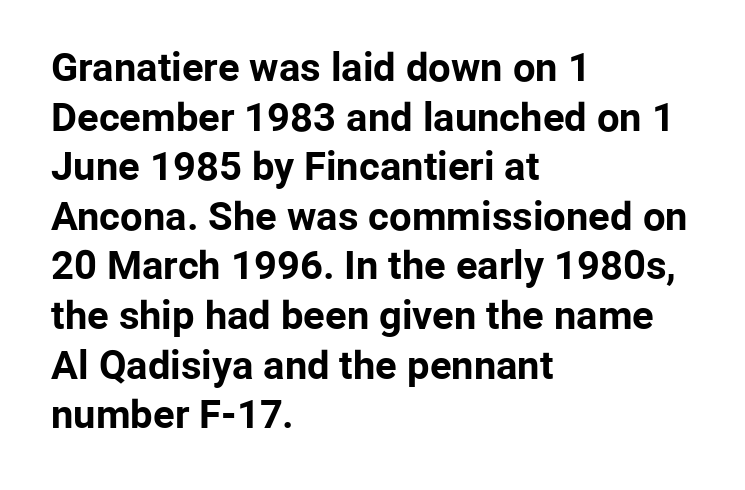
{"serif": "no", "italic": "no", "bold": "yes", "weight": "bold", "width": "normal", "stroke_contrast": "low", "x_height": "medium", "monospaced": "no", "underline": "no", "align": "left", "line_spacing_ratio": 1.24, "letter_spacing": "normal", "letter_spacing_em": 0.0, "glyph_px": 40}
